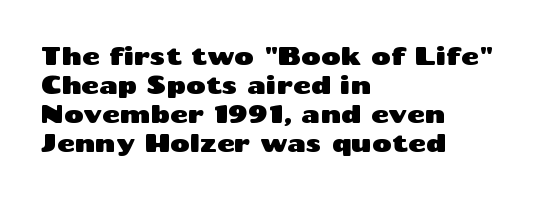
The area under the type is left untouched. Is the block centered? No — it sits flush against the left margin. Default kerning and tracking; the words read as compact shapes. Is there any slant? The stems are plumb.
